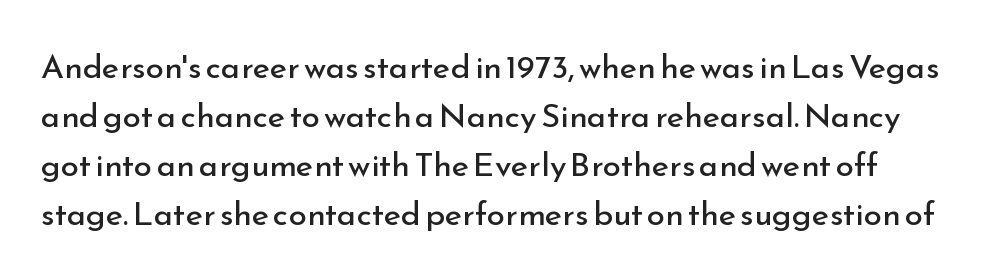
Q: Is the text bold? A: No.
Q: Is the text italic (slanted)? A: No, it is upright.
Q: Is the typeface a serif or a sans-serif typeface? A: Sans-serif.
Q: Is the text underlined? A: No.
Q: Is the spacing between letters normal or unusually wide? A: Normal.
Q: Is the spacing between lines tight, normal or loose? A: Normal.
Q: Width (condensed, normal, or wide)? A: Normal.
Q: Stroke contrast? A: Low.
Q: x-height? A: Small.
Q: Monospaced? A: No.
